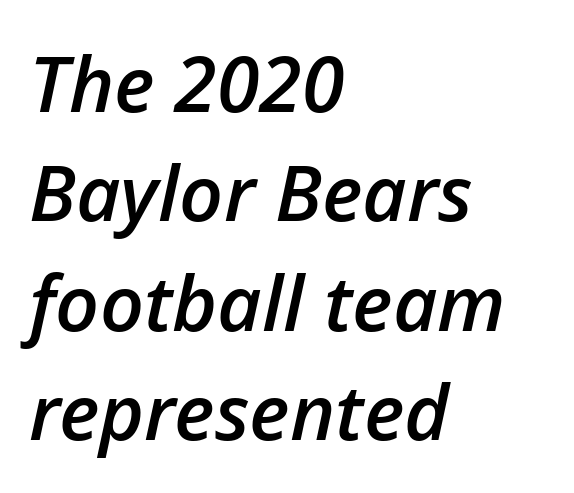
The image shows 77 px semibold type, italic (leaning right); set left-aligned, normal line spacing (1.42x), normal letter spacing, not underlined; low stroke contrast and a medium x-height.
